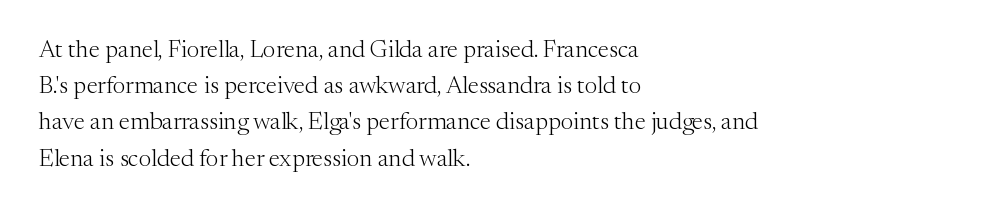
{"italic": "no", "bold": "no", "underline": "no", "align": "left", "line_spacing": "normal", "line_spacing_ratio": 1.51, "letter_spacing": "normal", "letter_spacing_em": 0.0, "glyph_px": 24}
